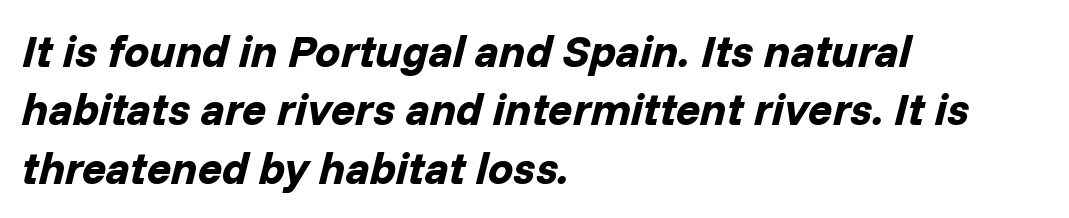
The image shows 45 px bold type, italic (leaning right); set left-aligned, normal line spacing (1.3x), normal letter spacing, not underlined; low stroke contrast and a medium x-height.
